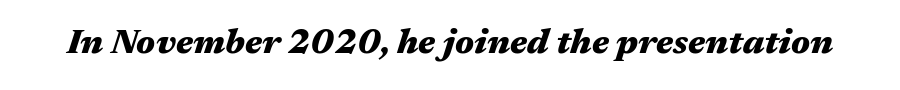
{"italic": "yes", "lean": "right", "slant_degrees": 17, "bold": "yes", "weight": "heavy", "width": "wide", "stroke_contrast": "medium", "x_height": "medium", "monospaced": "no", "underline": "no", "letter_spacing": "normal", "letter_spacing_em": 0.0, "glyph_px": 35}
